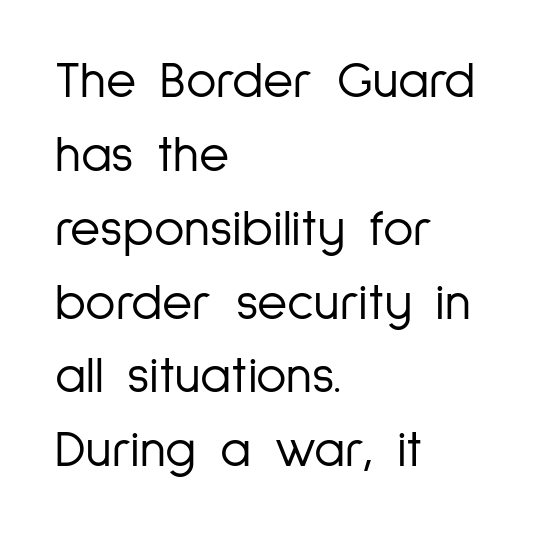
Q: Is the text bold? A: No.
Q: Is the text italic (slanted)? A: No, it is upright.
Q: Is the typeface a serif or a sans-serif typeface? A: Sans-serif.
Q: Is the text underlined? A: No.
Q: How is the paragraph aligned? A: Left-aligned.
Q: Is the spacing between letters normal or unusually wide? A: Normal.
Q: Is the spacing between lines tight, normal or loose? A: Normal.
Q: Width (condensed, normal, or wide)? A: Condensed.
Q: Stroke contrast? A: Low.
Q: x-height? A: Medium.
Q: Monospaced? A: No.
